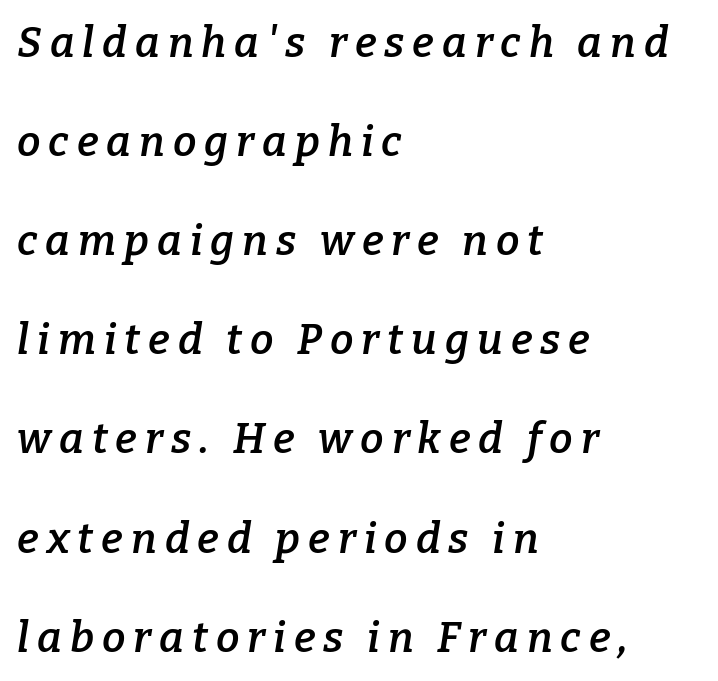
Q: Is the text bold? A: Semi-bold.
Q: Is the text italic (slanted)? A: Yes, it leans right by about 9 degrees.
Q: Is the typeface a serif or a sans-serif typeface? A: Serif.
Q: Is the text underlined? A: No.
Q: How is the paragraph aligned? A: Left-aligned.
Q: Is the spacing between lines tight, normal or loose? A: Loose.
Q: Width (condensed, normal, or wide)? A: Normal.
Q: Stroke contrast? A: Low.
Q: x-height? A: Medium.
Q: Monospaced? A: No.
